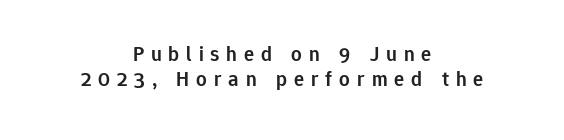
The image shows 21 px text type, upright; set centered, line spacing 1.19x, unusually wide letter spacing (+0.33 em), not underlined.
